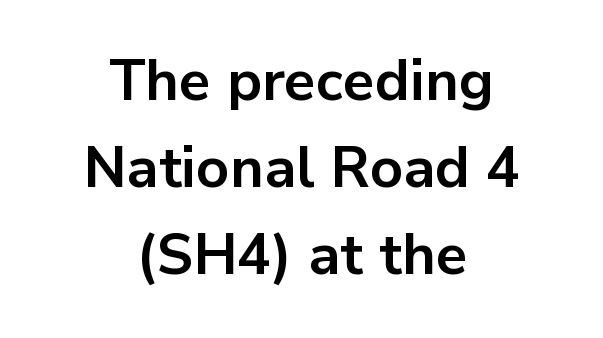
Q: Is the text bold? A: Yes.
Q: Is the text italic (slanted)? A: No, it is upright.
Q: Is the typeface a serif or a sans-serif typeface? A: Sans-serif.
Q: Is the text underlined? A: No.
Q: How is the paragraph aligned? A: Centered.
Q: Is the spacing between letters normal or unusually wide? A: Normal.
Q: Is the spacing between lines tight, normal or loose? A: Normal.
Q: Width (condensed, normal, or wide)? A: Normal.
Q: Stroke contrast? A: Low.
Q: x-height? A: Medium.
Q: Monospaced? A: No.
